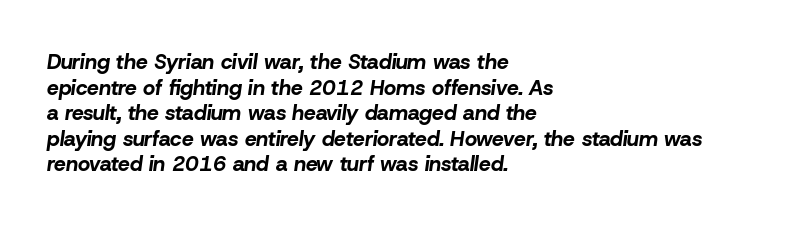
Descenders hang freely into open space. This sample is left-justified, so line endings fall wherever the words run out. Spacing between characters is what you'd get straight out of the box. Typographic density is high because the face is bold.
